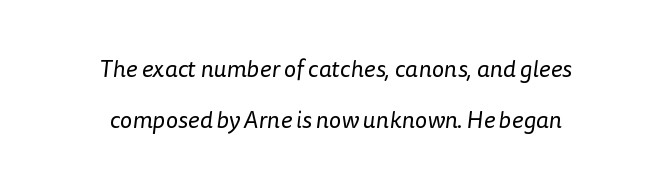
The image shows 24 px text type; set centered, loose line spacing (2.14x), normal letter spacing, not underlined.
